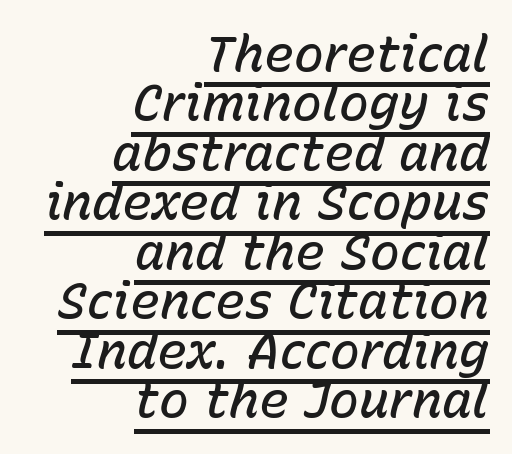
Q: Is the text bold? A: Semi-bold.
Q: Is the text italic (slanted)? A: Yes, it leans right by about 15 degrees.
Q: Is the text underlined? A: Yes.
Q: How is the paragraph aligned? A: Right-aligned.
Q: Is the spacing between letters normal or unusually wide? A: Normal.
Q: Is the spacing between lines tight, normal or loose? A: Tight.
Q: Width (condensed, normal, or wide)? A: Normal.
Q: Stroke contrast? A: Low.
Q: x-height? A: Medium.
Q: Monospaced? A: No.
